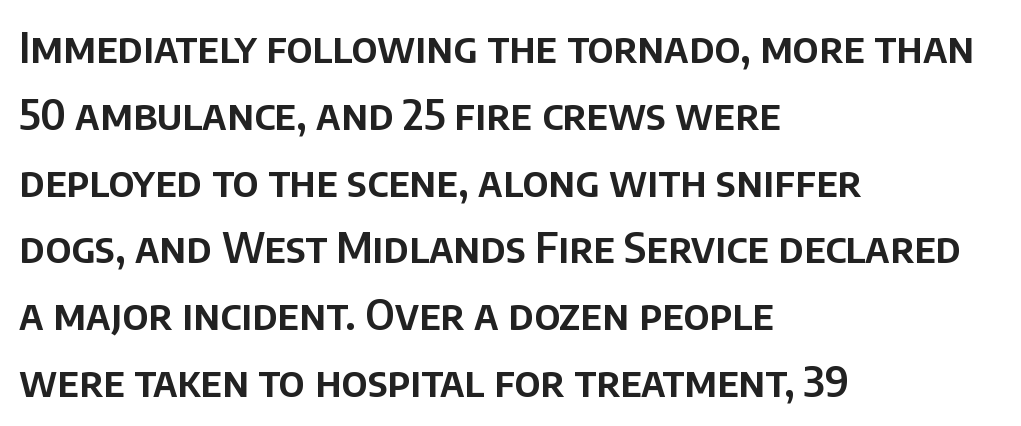
The image shows 42 px sans-serif type, upright; set left-aligned, normal line spacing (1.59x), normal letter spacing, not underlined; low stroke contrast and a large x-height.
